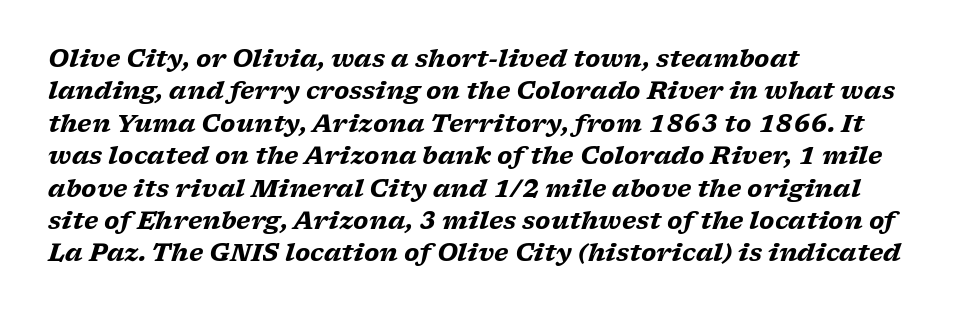
Q: Is the text bold? A: Yes.
Q: Is the text italic (slanted)? A: Yes, it leans right by about 17 degrees.
Q: Is the text underlined? A: No.
Q: How is the paragraph aligned? A: Left-aligned.
Q: Is the spacing between letters normal or unusually wide? A: Normal.
Q: Is the spacing between lines tight, normal or loose? A: Normal.
